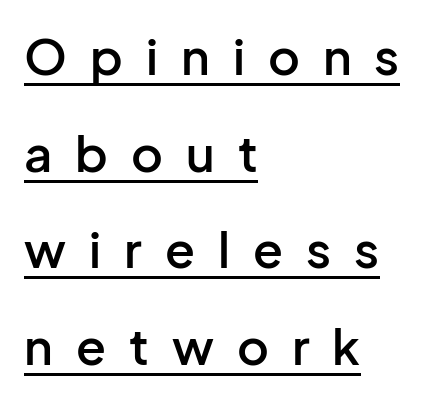
{"serif": "no", "italic": "no", "bold": "semi", "weight": "semibold", "width": "normal", "stroke_contrast": "low", "x_height": "medium", "monospaced": "no", "underline": "yes", "align": "left", "line_spacing": "loose", "line_spacing_ratio": 1.97, "letter_spacing": "wide", "letter_spacing_em": 0.47, "glyph_px": 49}
